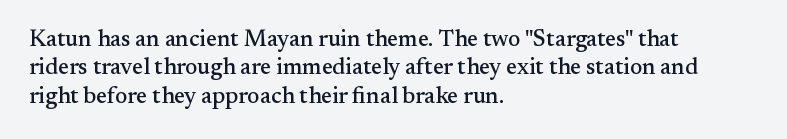
Q: Is the text italic (slanted)? A: No, it is upright.
Q: Is the text underlined? A: No.
Q: How is the paragraph aligned? A: Left-aligned.
Q: Is the spacing between letters normal or unusually wide? A: Normal.
